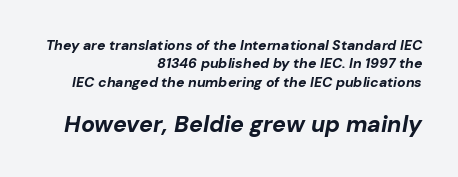
The image shows 23 px bold type, italic (leaning right); set right-aligned, normal line spacing (1.31x), normal letter spacing, not underlined; the second (bottom) block is 1.64x larger.
